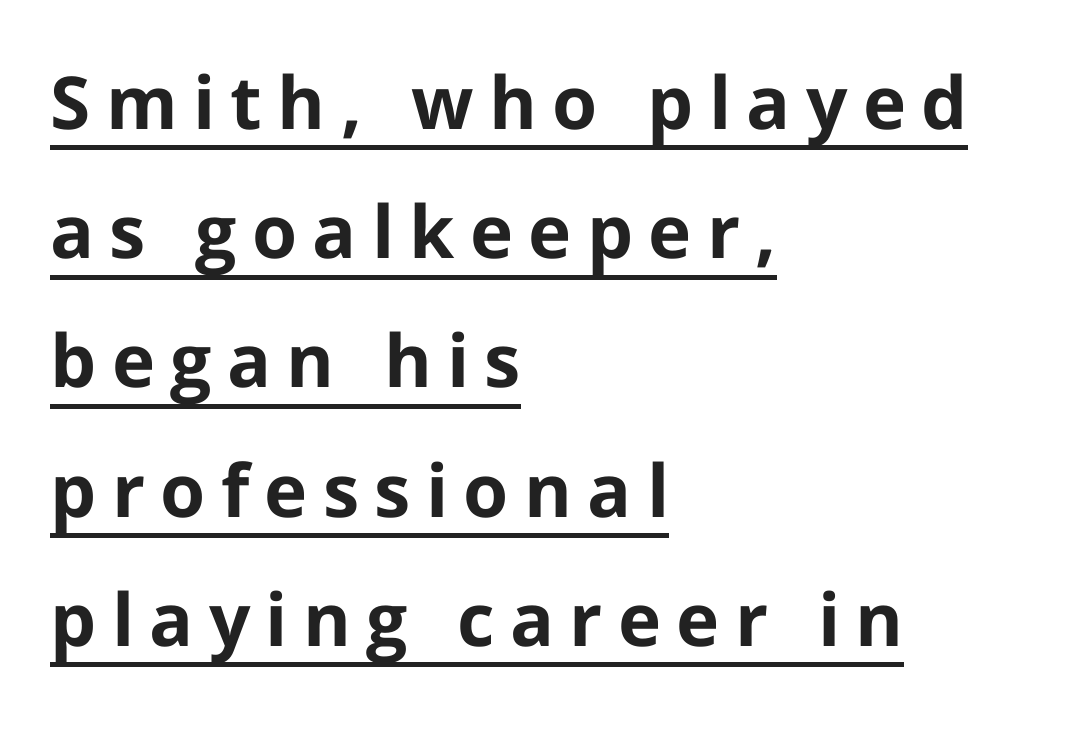
{"serif": "no", "italic": "no", "bold": "yes", "weight": "bold", "width": "normal", "stroke_contrast": "low", "x_height": "medium", "monospaced": "no", "underline": "yes", "align": "left", "line_spacing_ratio": 1.77, "letter_spacing": "wide", "letter_spacing_em": 0.21, "glyph_px": 73}
